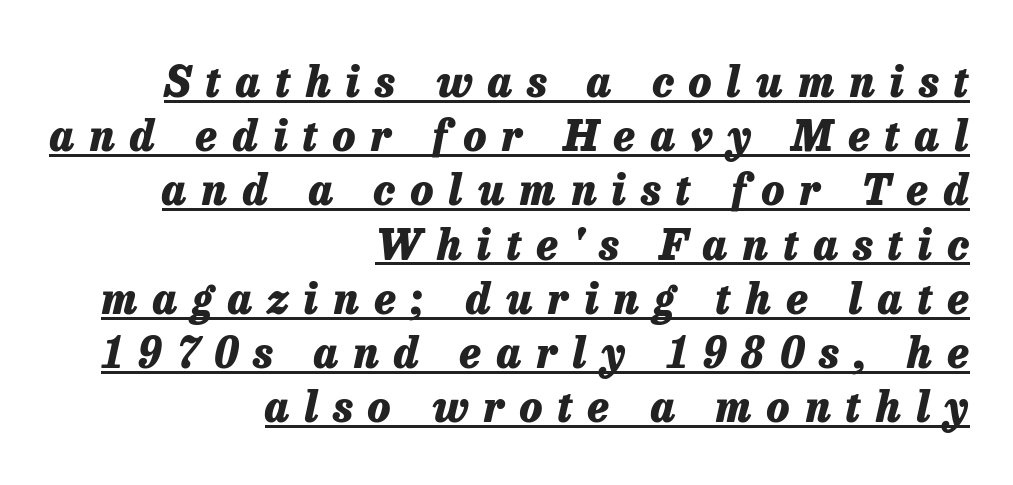
{"italic": "yes", "lean": "right", "slant_degrees": 13, "bold": "yes", "weight": "heavy", "width": "normal", "stroke_contrast": "low", "x_height": "medium", "monospaced": "no", "underline": "yes", "align": "right", "line_spacing": "normal", "line_spacing_ratio": 1.29, "letter_spacing": "wide", "letter_spacing_em": 0.36, "glyph_px": 42}
